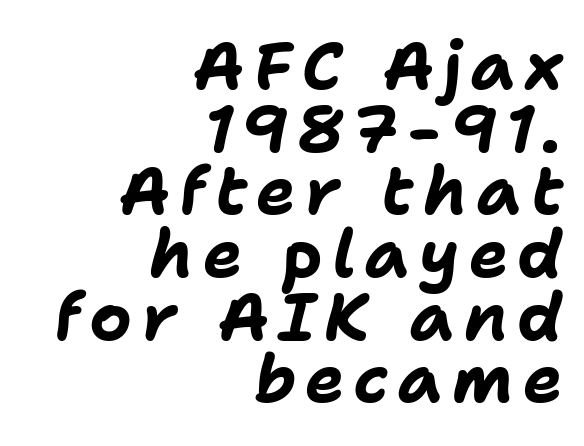
The image shows 66 px bold type, italic (leaning right); set right-aligned, tight line spacing (0.95x), not underlined; low stroke contrast and a medium x-height.
